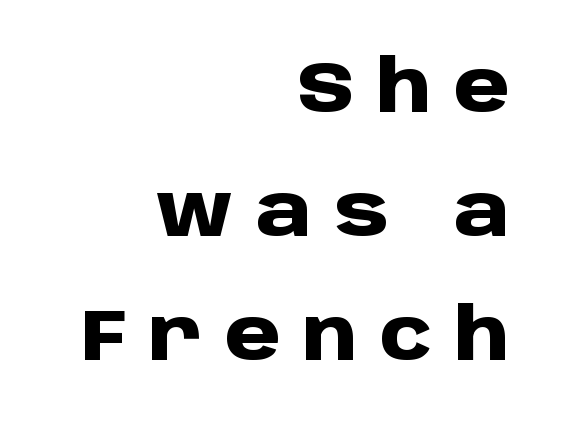
{"serif": "no", "italic": "no", "bold": "yes", "weight": "heavy", "width": "normal", "stroke_contrast": "low", "x_height": "large", "monospaced": "no", "underline": "no", "align": "right", "line_spacing_ratio": 1.75, "letter_spacing": "wide", "letter_spacing_em": 0.31, "glyph_px": 71}
